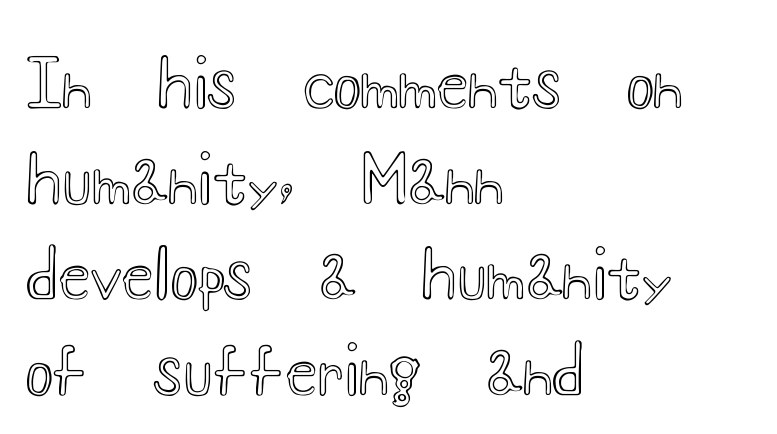
Q: Is the text italic (slanted)? A: No, it is upright.
Q: Is the text underlined? A: No.
Q: How is the paragraph aligned? A: Left-aligned.
Q: Is the spacing between letters normal or unusually wide? A: Normal.
Q: Is the spacing between lines tight, normal or loose? A: Normal.
Q: Width (condensed, normal, or wide)? A: Wide.
Q: x-height? A: Small.
Q: Monospaced? A: No.
